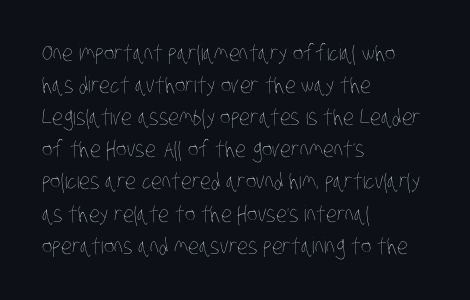
Students, observe: this is what conventionally led text looks like. Nobody touched the tracking dial on this one. Anything drawn beneath the words? Only blank space. A light-to-regular cut is what we see here. The setting favours the left margin, as ordinary paragraphs usually do.
